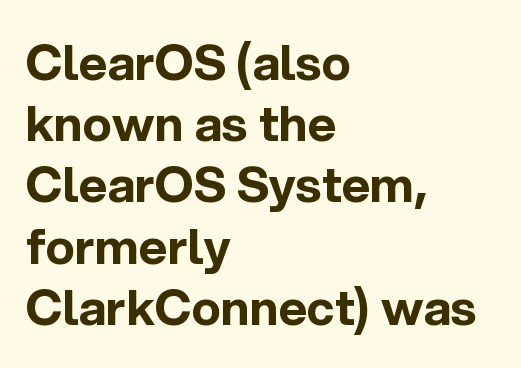
Letter spacing: default. Interline gaps are of average width in this sample. The typeface chosen for these lines omits serifs. A typesetter would call this proportional, since set widths differ per character.
